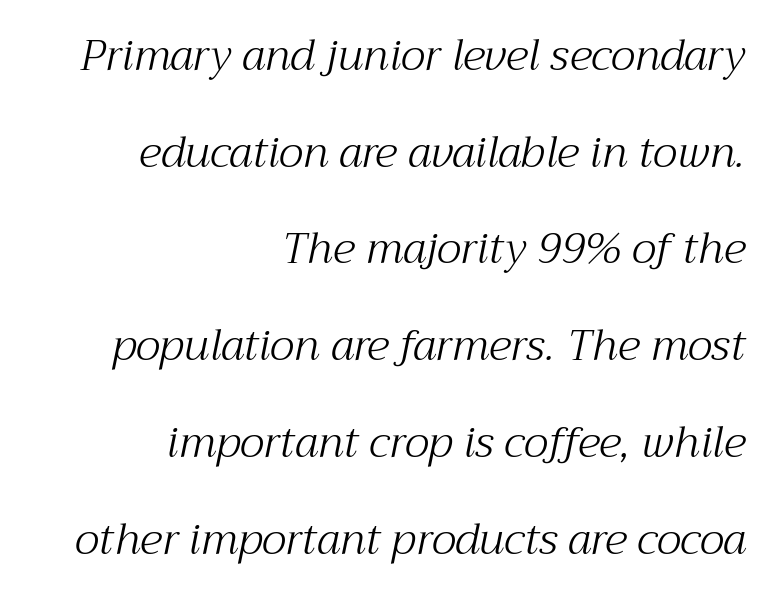
Q: Is the text bold? A: No.
Q: Is the text italic (slanted)? A: Yes, it leans right by about 12 degrees.
Q: Is the typeface a serif or a sans-serif typeface? A: Serif.
Q: Is the text underlined? A: No.
Q: How is the paragraph aligned? A: Right-aligned.
Q: Is the spacing between letters normal or unusually wide? A: Normal.
Q: Is the spacing between lines tight, normal or loose? A: Loose.
Q: Width (condensed, normal, or wide)? A: Normal.
Q: Stroke contrast? A: Medium.
Q: x-height? A: Medium.
Q: Monospaced? A: No.
